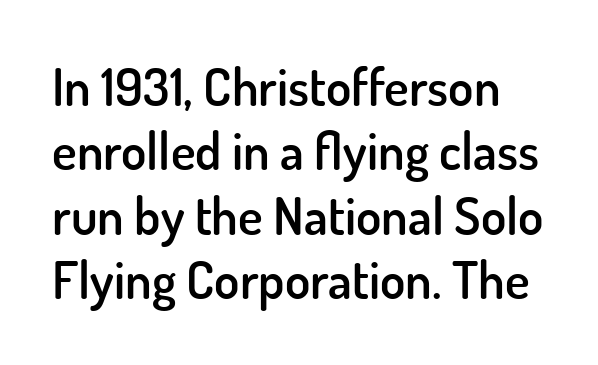
The image shows 52 px semibold sans-serif type, upright; set line spacing 1.24x, normal letter spacing, not underlined; low stroke contrast and a small x-height.
